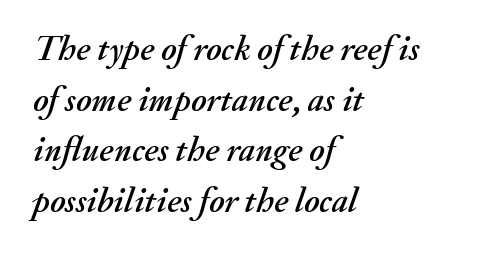
{"italic": "yes", "lean": "right", "slant_degrees": 20, "width": "normal", "stroke_contrast": "medium", "x_height": "small", "monospaced": "no", "underline": "no", "align": "left", "line_spacing": "normal", "line_spacing_ratio": 1.45, "letter_spacing": "normal", "letter_spacing_em": 0.0, "glyph_px": 35}
